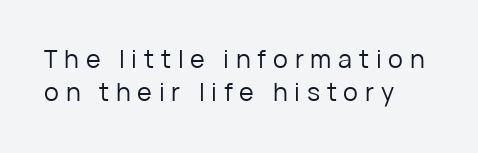
Leftover space on each line is placed entirely after the last word. Each row of text sits above clean, open space. Rendered with straight, roman letterforms. Normally led — the rows are evenly, conventionally spaced. A typesetter would call this heavily tracked-out type.
